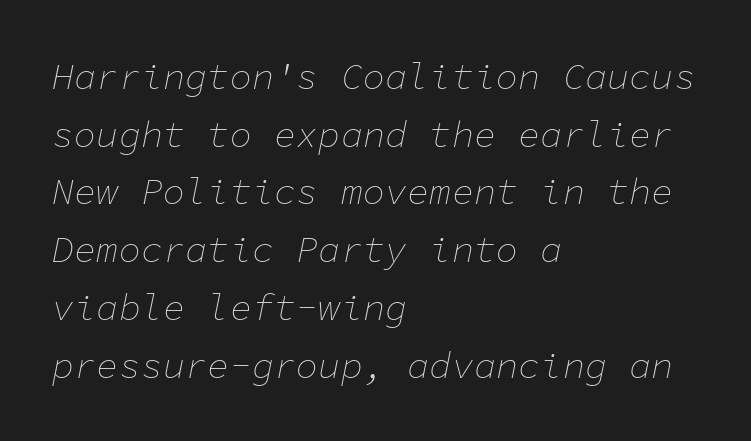
Q: Is the text bold? A: No.
Q: Is the text italic (slanted)? A: Yes, it leans right by about 11 degrees.
Q: Is the text underlined? A: No.
Q: How is the paragraph aligned? A: Left-aligned.
Q: Is the spacing between letters normal or unusually wide? A: Normal.
Q: Is the spacing between lines tight, normal or loose? A: Normal.
Q: Width (condensed, normal, or wide)? A: Normal.
Q: Stroke contrast? A: Low.
Q: x-height? A: Medium.
Q: Monospaced? A: Yes.
